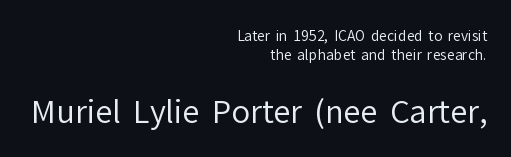
{"serif": "no", "italic": "no", "bold": "no", "weight": "regular", "width": "normal", "stroke_contrast": "low", "x_height": "medium", "monospaced": "no", "underline": "no", "align": "right", "line_spacing": "normal", "line_spacing_ratio": 1.36, "letter_spacing": "normal", "letter_spacing_em": 0.0, "larger_block": "second", "size_ratio": 2.21, "glyph_px": 31}
